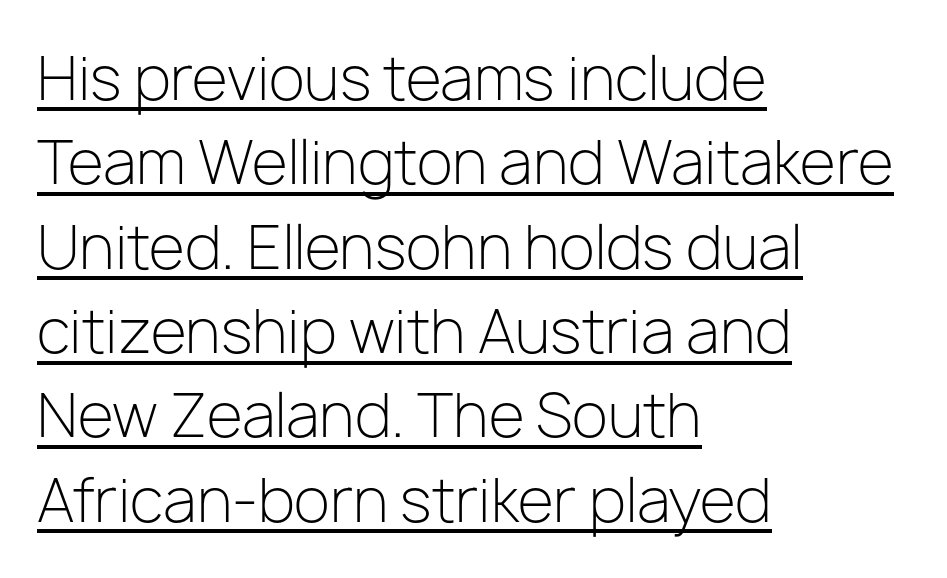
Short and long lines alike share a common starting point at left. Leading matches the norm, producing a regular column. The font is comparable to plain body text, perhaps lighter. Serif or sans? Sans — the stroke terminals are bare. The rendering uses natural spacing where letterforms have individual widths.
